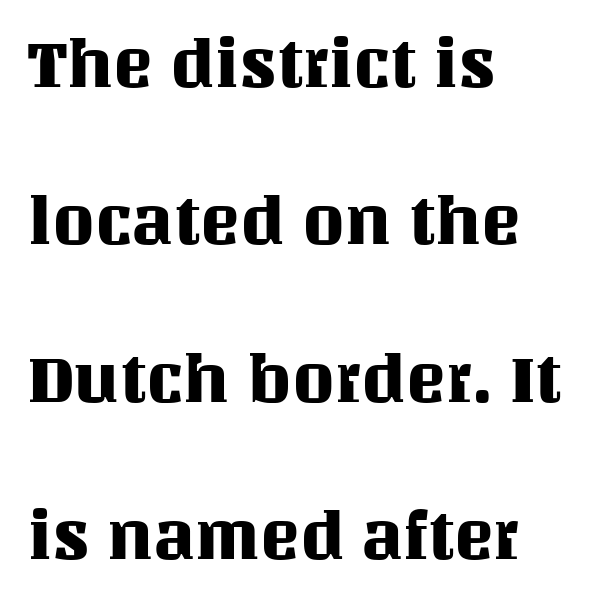
{"italic": "no", "width": "normal", "stroke_contrast": "medium", "x_height": "large", "monospaced": "no", "underline": "no", "align": "left", "line_spacing": "loose", "line_spacing_ratio": 2.35, "letter_spacing": "normal", "letter_spacing_em": 0.0, "glyph_px": 67}
